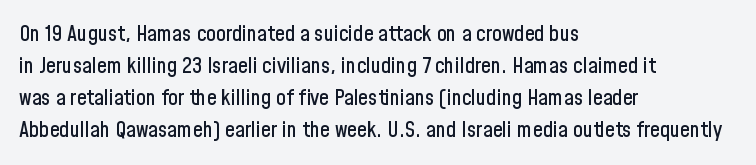
The image shows 22 px text type, upright; set left-aligned, normal line spacing (1.45x), normal letter spacing, not underlined.
